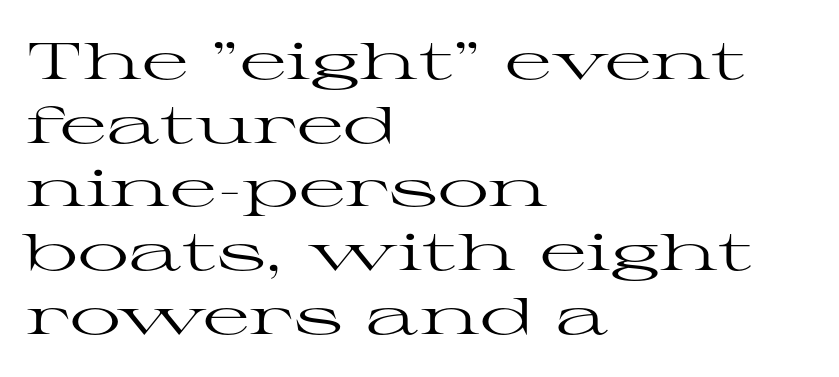
The image shows 51 px regular-weight, wide serif type, upright; set left-aligned, normal line spacing (1.25x), normal letter spacing, not underlined; high stroke contrast and a medium x-height.
